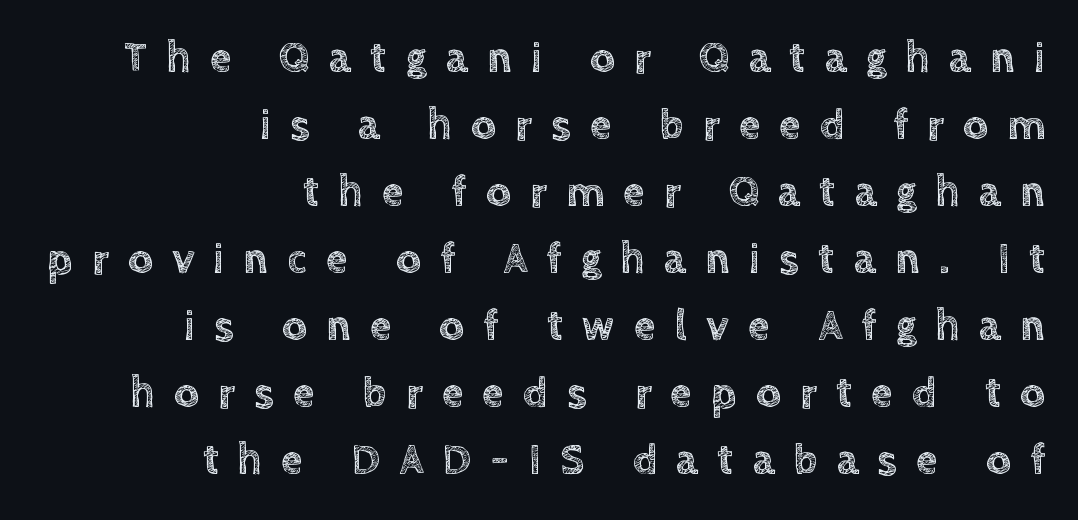
{"italic": "no", "width": "normal", "x_height": "large", "monospaced": "no", "underline": "no", "align": "right", "line_spacing": "normal", "line_spacing_ratio": 1.56, "letter_spacing": "wide", "letter_spacing_em": 0.45, "glyph_px": 43}
